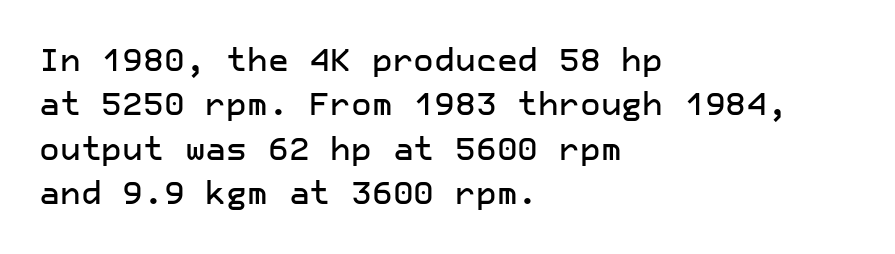
Q: Is the text italic (slanted)? A: No, it is upright.
Q: Is the typeface a serif or a sans-serif typeface? A: Sans-serif.
Q: Is the text underlined? A: No.
Q: How is the paragraph aligned? A: Left-aligned.
Q: Is the spacing between letters normal or unusually wide? A: Normal.
Q: Is the spacing between lines tight, normal or loose? A: Normal.
Q: Width (condensed, normal, or wide)? A: Normal.
Q: Stroke contrast? A: Low.
Q: x-height? A: Medium.
